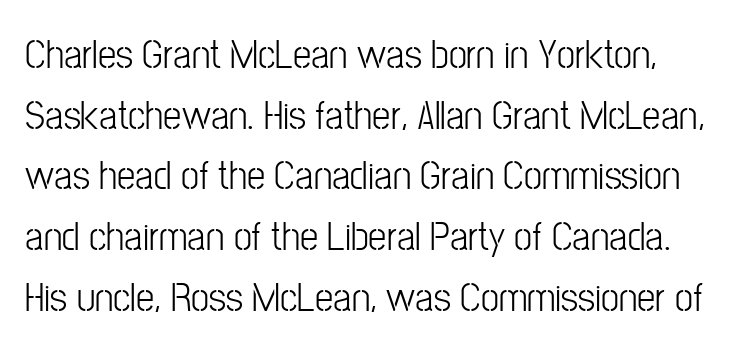
{"serif": "no", "italic": "no", "bold": "no", "weight": "light", "width": "condensed", "stroke_contrast": "low", "x_height": "medium", "monospaced": "no", "underline": "no", "line_spacing": "normal", "line_spacing_ratio": 1.48, "letter_spacing": "normal", "letter_spacing_em": 0.0, "glyph_px": 41}
